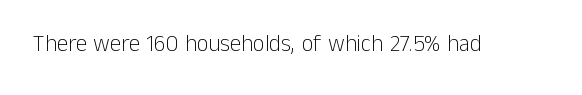
{"italic": "no", "bold": "no", "underline": "no", "letter_spacing": "normal", "letter_spacing_em": 0.0, "glyph_px": 23}
